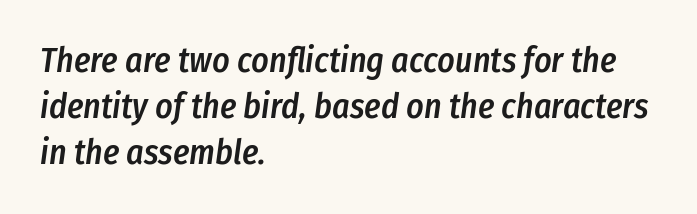
The image shows 34 px semibold, condensed type, italic (leaning right); set left-aligned, normal line spacing (1.35x), normal letter spacing, not underlined; low stroke contrast and a medium x-height.
